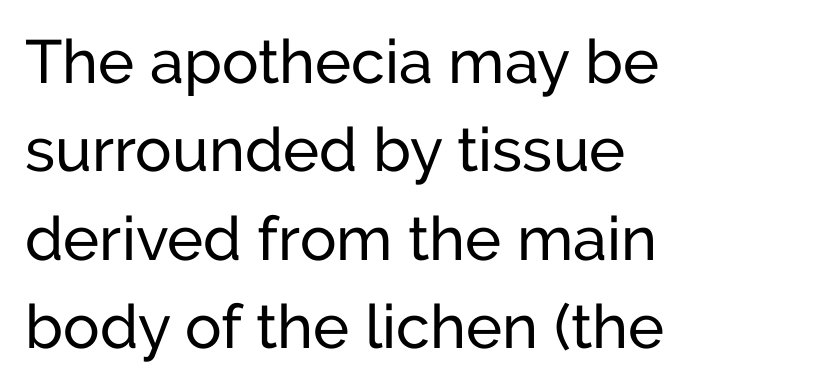
The letters stand straight up with perfectly vertical stems. Nobody touched the tracking dial on this one. One-word summary of the alignment: left. The strip under each line holds only bare page. Character widths vary here, with narrow letters taking less room than wide ones.
